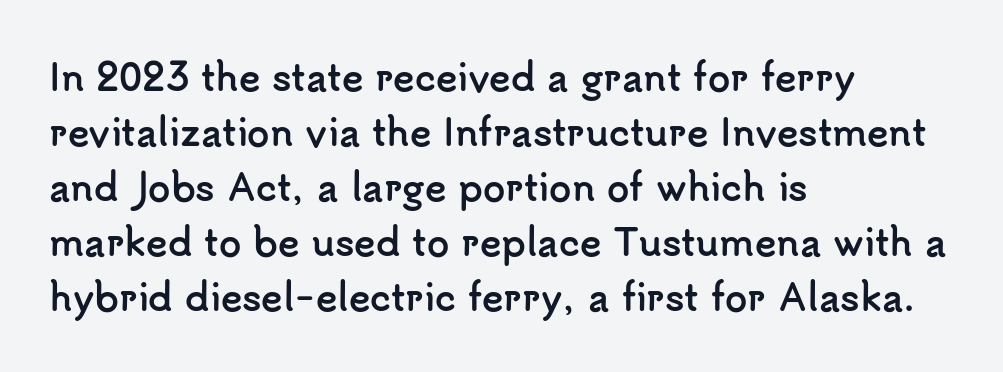
{"serif": "no", "italic": "no", "bold": "yes", "weight": "semibold", "width": "normal", "stroke_contrast": "low", "x_height": "small", "monospaced": "no", "underline": "no", "align": "left", "line_spacing": "normal", "line_spacing_ratio": 1.53, "letter_spacing": "normal", "letter_spacing_em": 0.0, "glyph_px": 36}
